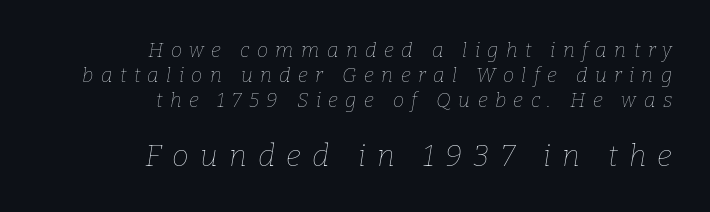
Q: Is the text bold? A: No.
Q: Is the text italic (slanted)? A: Yes, it leans right by about 9 degrees.
Q: Is the text underlined? A: No.
Q: How is the paragraph aligned? A: Right-aligned.
Q: Is the spacing between letters normal or unusually wide? A: Unusually wide.
Q: Is the spacing between lines tight, normal or loose? A: Normal.
Q: Which block of text is set in a larger size, the first (top) or the second (bottom)? A: The second (bottom) one.
Q: Width (condensed, normal, or wide)? A: Normal.
Q: Stroke contrast? A: Low.
Q: x-height? A: Medium.
Q: Monospaced? A: No.
